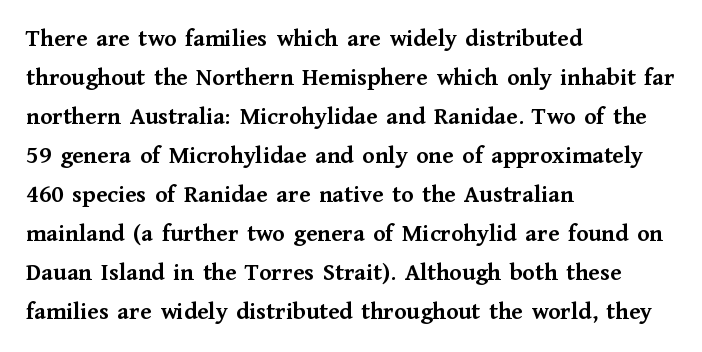
Vertical strokes here are truly vertical. In terms of letterspacing, this is plain default setting. This block has exactly the height ordinary leading produces. Pretty heavy lettering here — definitely bold.
